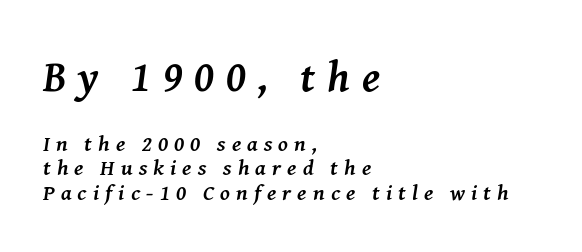
{"serif": "yes", "italic": "yes", "lean": "right", "slant_degrees": 8, "bold": "yes", "weight": "semibold", "width": "normal", "stroke_contrast": "medium", "x_height": "medium", "monospaced": "no", "underline": "no", "align": "left", "line_spacing": "tight", "line_spacing_ratio": 1.12, "letter_spacing": "wide", "letter_spacing_em": 0.28, "larger_block": "first", "size_ratio": 1.95, "glyph_px": 43}
